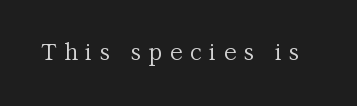
The passage shown has open, widely tracked lettering throughout. Is this a heavy cut? Hardly; it is regular or lighter. The gap between lines stays unmarked. Ordinary non-slanted type is in use.
